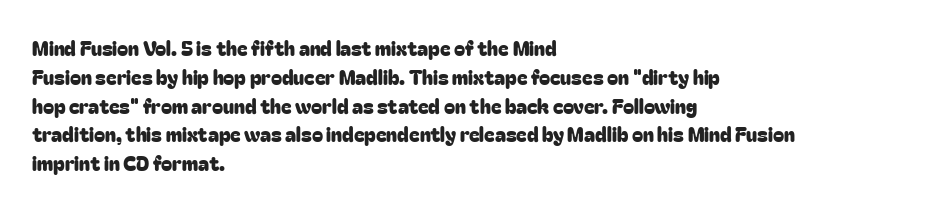
The image shows 20 px text type, upright; set left-aligned, normal line spacing (1.44x), normal letter spacing, not underlined.
